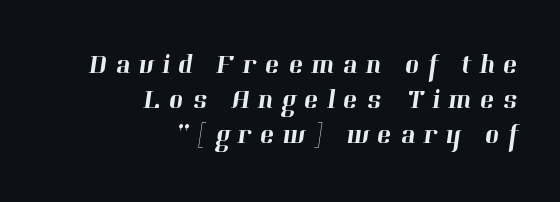
The image shows 27 px text type; set right-aligned, normal line spacing (1.3x), unusually wide letter spacing (+0.31 em), not underlined.
